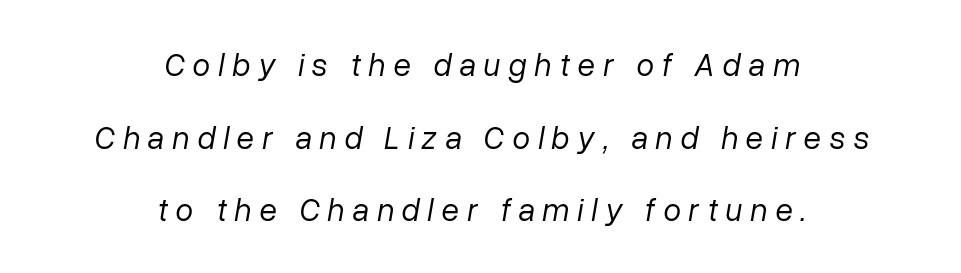
The image shows 32 px regular-weight type, italic (leaning right); set centered, loose line spacing (2.27x), unusually wide letter spacing (+0.25 em), not underlined; low stroke contrast and a medium x-height.
